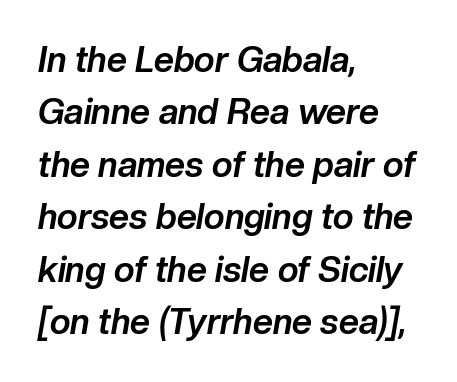
{"italic": "yes", "lean": "right", "slant_degrees": 10, "bold": "yes", "weight": "bold", "width": "normal", "stroke_contrast": "low", "x_height": "medium", "monospaced": "no", "underline": "no", "align": "left", "line_spacing": "normal", "line_spacing_ratio": 1.5, "letter_spacing": "normal", "letter_spacing_em": 0.0, "glyph_px": 35}
